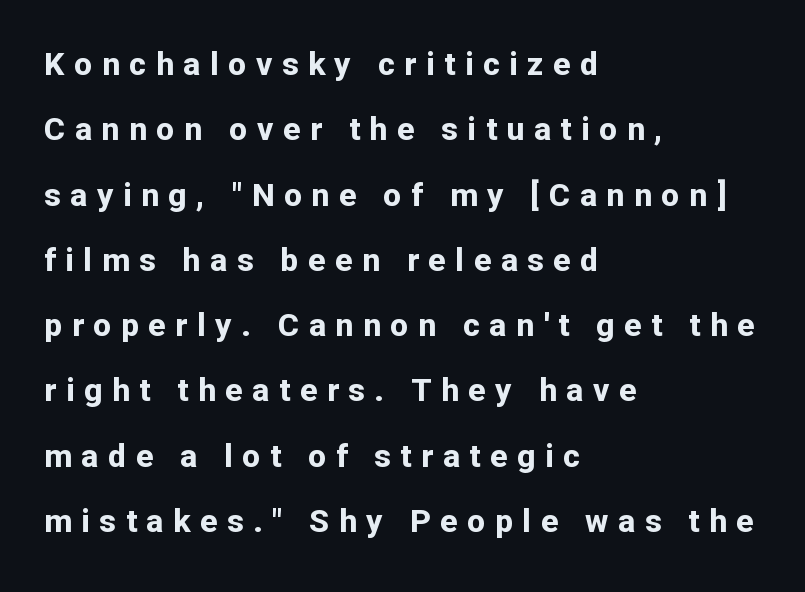
{"serif": "no", "italic": "no", "bold": "yes", "weight": "bold", "width": "normal", "stroke_contrast": "low", "x_height": "medium", "monospaced": "no", "underline": "no", "align": "left", "line_spacing": "loose", "line_spacing_ratio": 2.04, "letter_spacing": "wide", "letter_spacing_em": 0.3, "glyph_px": 32}
